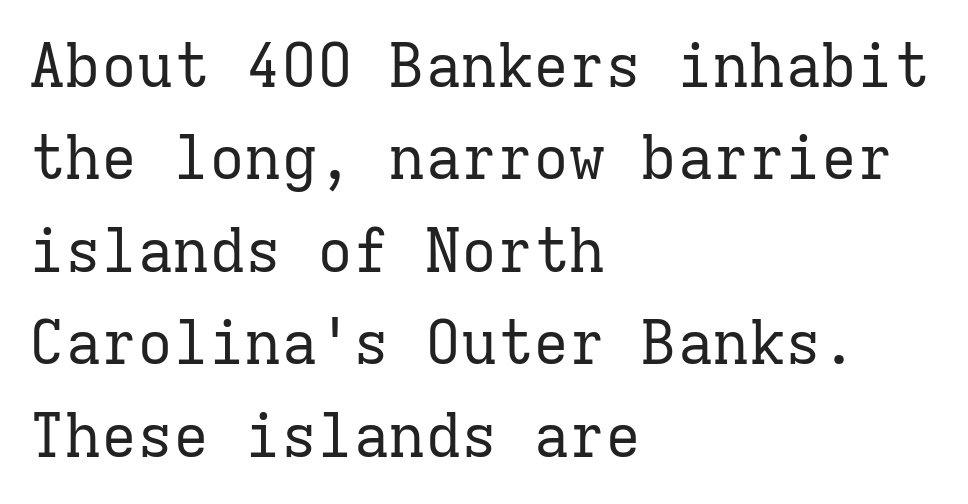
The image shows 60 px regular-weight serif type, upright, monospaced; set left-aligned, normal line spacing (1.54x), normal letter spacing, not underlined; low stroke contrast and a medium x-height.
